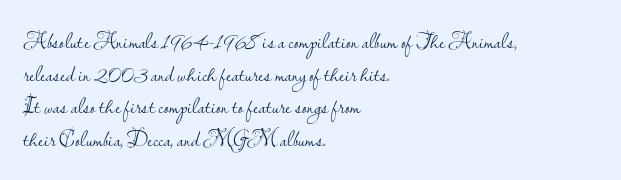
The image shows 22 px text type; set left-aligned, normal line spacing (1.48x), normal letter spacing, not underlined.
